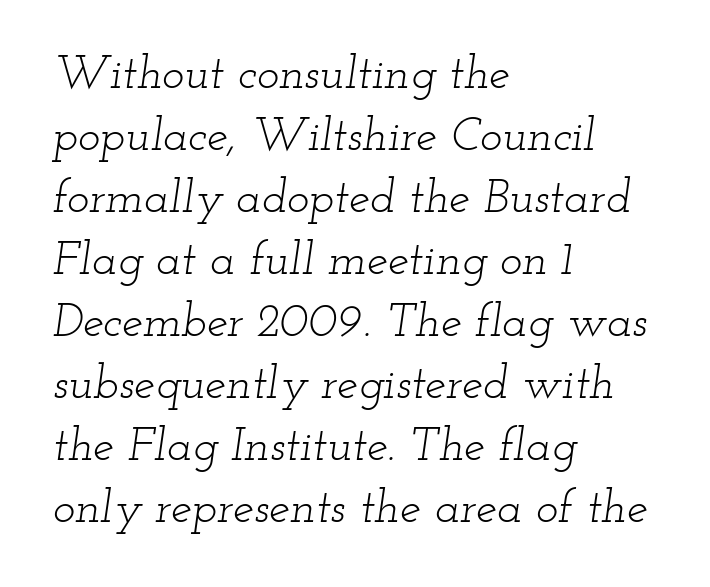
The image shows 47 px light, wide serif type, italic (leaning right); set left-aligned, normal line spacing (1.32x), normal letter spacing, not underlined; low stroke contrast and a small x-height.
